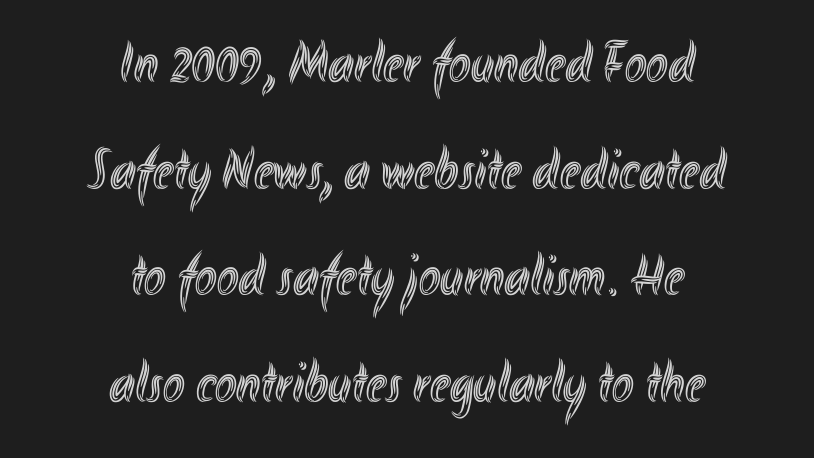
This sample has the flowing, uneven cadence of proportional lettering. The lines in this sample share a center point and differ in where they start and stop. You could call the tracking neutral — neither tight nor loose. The gap between lines stays unmarked.
